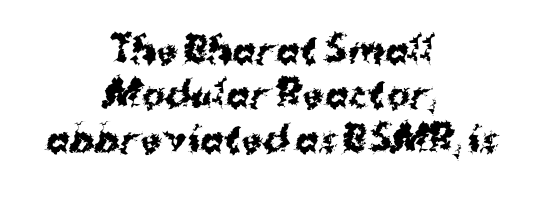
The image shows 35 px bold sans-serif type; set centered, normal line spacing (1.27x), normal letter spacing, not underlined; medium stroke contrast and a medium x-height.
